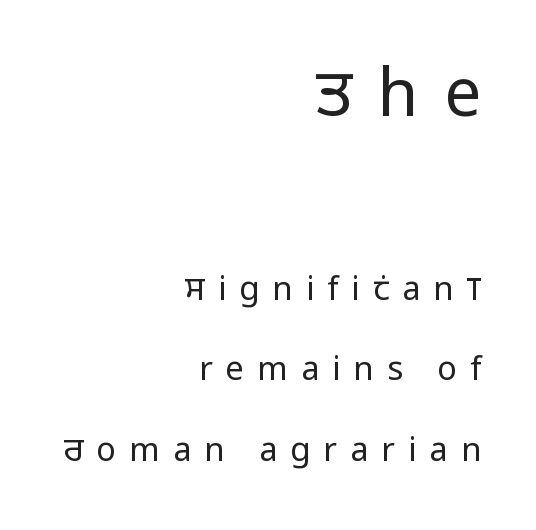
{"serif": "no", "italic": "no", "bold": "no", "weight": "regular", "width": "condensed", "stroke_contrast": "low", "x_height": "large", "monospaced": "no", "underline": "no", "align": "right", "line_spacing": "loose", "line_spacing_ratio": 2.44, "letter_spacing": "wide", "letter_spacing_em": 0.39, "larger_block": "first", "size_ratio": 2.0, "glyph_px": 66}
